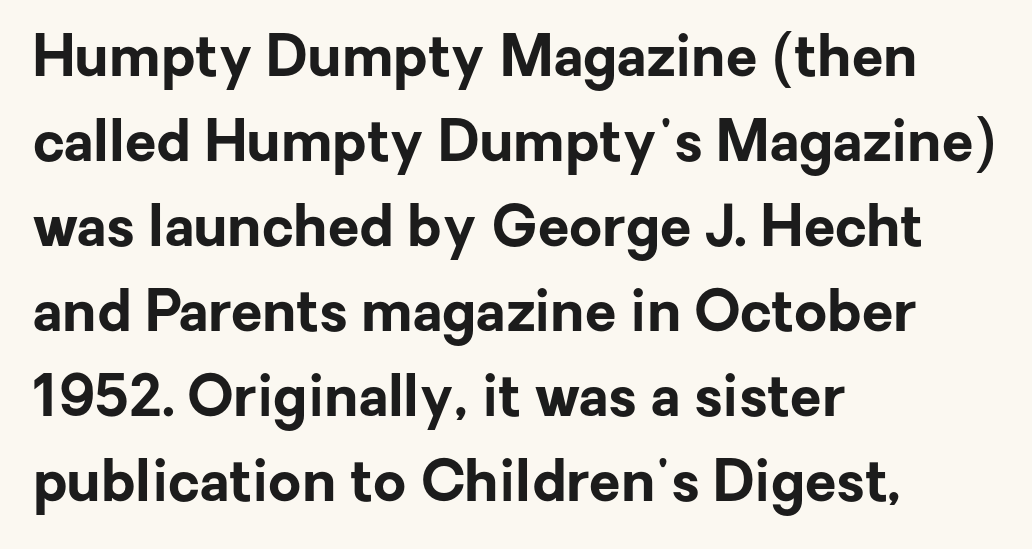
{"serif": "no", "italic": "no", "bold": "yes", "weight": "bold", "width": "normal", "stroke_contrast": "low", "x_height": "medium", "monospaced": "no", "underline": "no", "align": "left", "line_spacing": "normal", "line_spacing_ratio": 1.49, "letter_spacing": "normal", "letter_spacing_em": 0.0, "glyph_px": 57}
